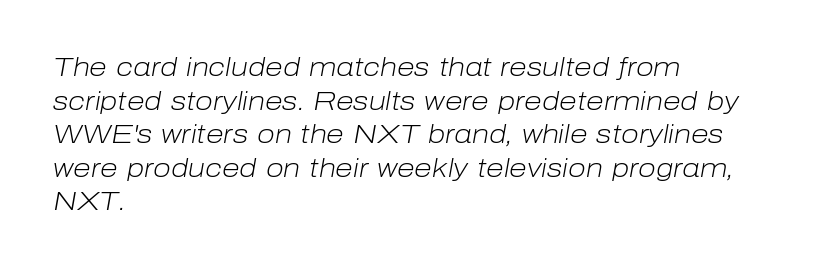
{"italic": "yes", "lean": "right", "slant_degrees": 10, "bold": "no", "underline": "no", "align": "left", "line_spacing": "normal", "line_spacing_ratio": 1.29, "letter_spacing": "normal", "letter_spacing_em": 0.0, "glyph_px": 26}
